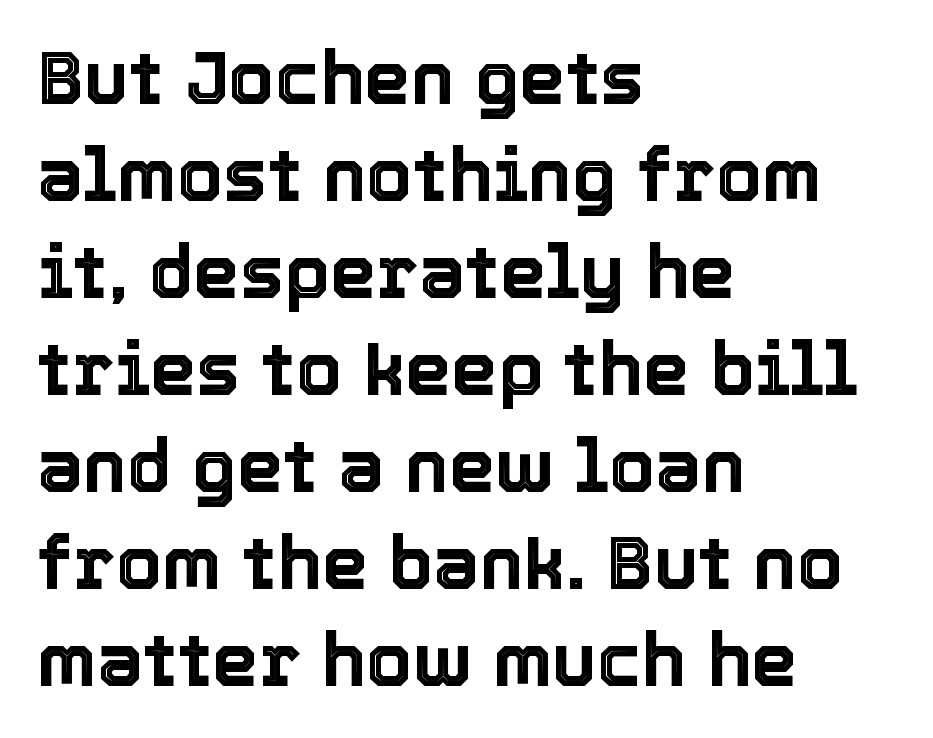
The image shows 74 px text type, upright; set left-aligned, normal line spacing (1.31x), normal letter spacing, not underlined; a medium x-height.
